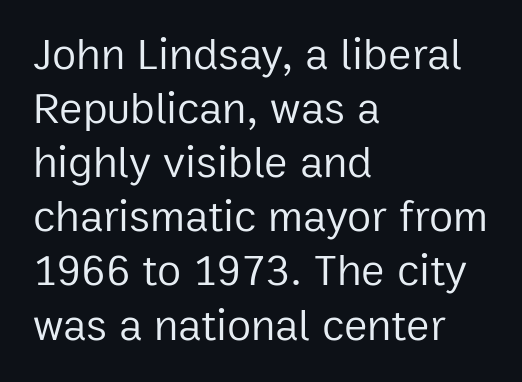
Caption: multi-line text, flush left, ragged right. The rendering uses natural spacing where letterforms have individual widths. Every character sits straight up, as roman type does. Rule under the text: the space is simply empty. Check where the strokes stop: nothing finishes them off — pure sans.
